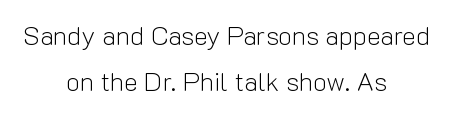
{"italic": "no", "bold": "no", "underline": "no", "align": "center", "line_spacing_ratio": 1.78, "letter_spacing": "normal", "letter_spacing_em": 0.0, "glyph_px": 26}
